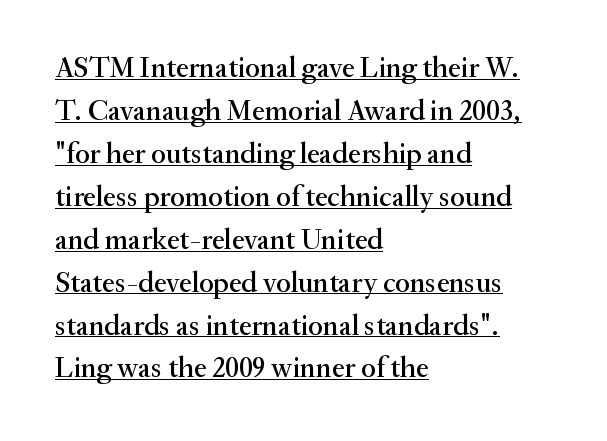
The image shows 29 px serif type, upright; set left-aligned, normal line spacing (1.48x), normal letter spacing, underlined; medium stroke contrast and a small x-height.
